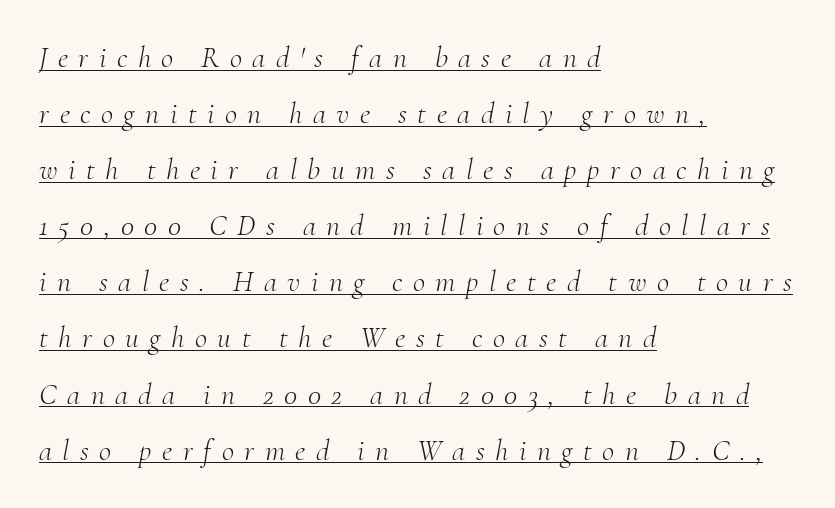
The image shows 30 px light serif type, italic (leaning right); set left-aligned, line spacing 1.87x, unusually wide letter spacing (+0.35 em), underlined; medium stroke contrast and a small x-height.
